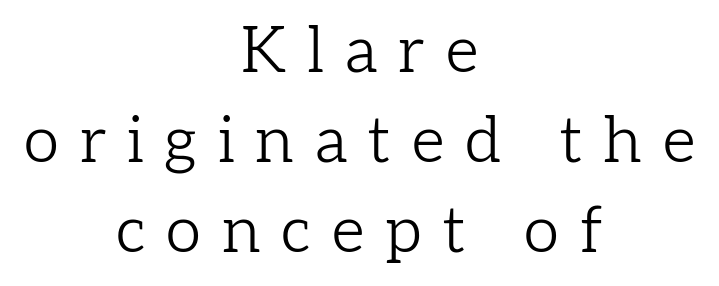
{"serif": "yes", "italic": "no", "bold": "no", "weight": "light", "width": "normal", "stroke_contrast": "low", "x_height": "medium", "monospaced": "no", "underline": "no", "align": "center", "line_spacing": "normal", "line_spacing_ratio": 1.41, "letter_spacing": "wide", "letter_spacing_em": 0.33, "glyph_px": 64}
